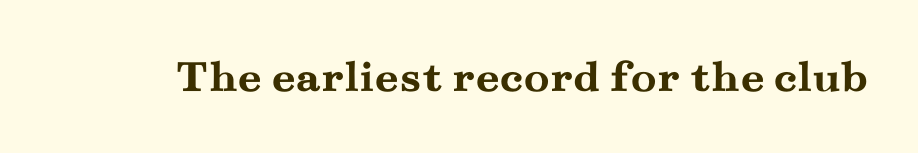
Q: Is the text bold? A: Yes.
Q: Is the text italic (slanted)? A: No, it is upright.
Q: Is the typeface a serif or a sans-serif typeface? A: Serif.
Q: Is the text underlined? A: No.
Q: Is the spacing between letters normal or unusually wide? A: Normal.
Q: Width (condensed, normal, or wide)? A: Wide.
Q: Stroke contrast? A: Medium.
Q: x-height? A: Small.
Q: Monospaced? A: No.
